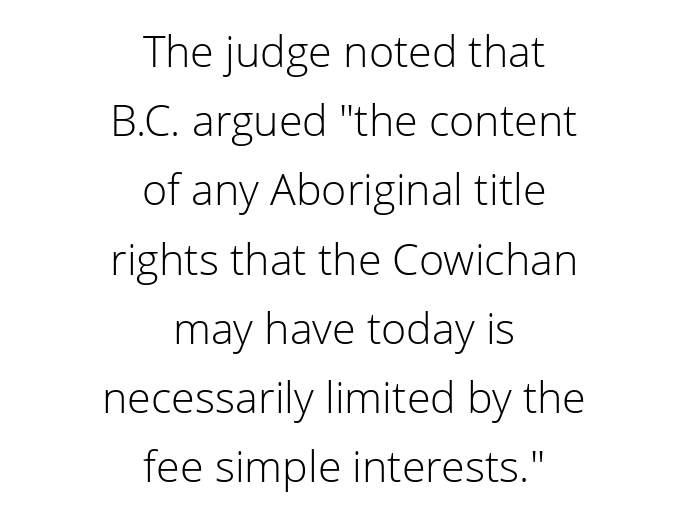
Q: Is the text bold? A: No.
Q: Is the text italic (slanted)? A: No, it is upright.
Q: Is the typeface a serif or a sans-serif typeface? A: Sans-serif.
Q: Is the text underlined? A: No.
Q: How is the paragraph aligned? A: Centered.
Q: Is the spacing between letters normal or unusually wide? A: Normal.
Q: Is the spacing between lines tight, normal or loose? A: Normal.
Q: Width (condensed, normal, or wide)? A: Normal.
Q: Stroke contrast? A: Low.
Q: x-height? A: Medium.
Q: Monospaced? A: No.
